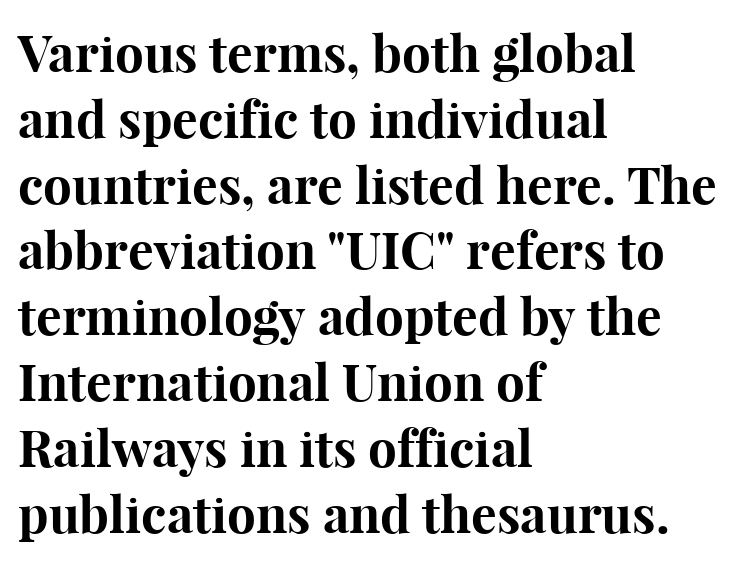
The image shows 51 px bold serif type, upright; set left-aligned, normal line spacing (1.29x), normal letter spacing, not underlined; high stroke contrast and a medium x-height.
